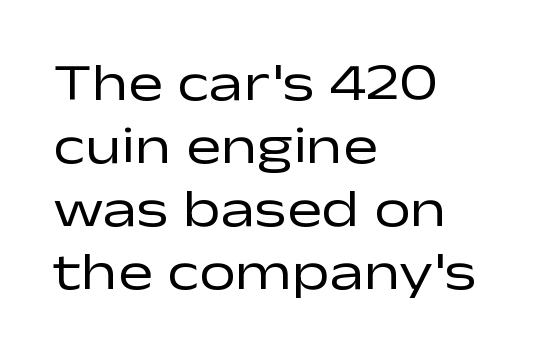
The image shows 52 px regular-weight, wide sans-serif type, upright; set left-aligned, line spacing 1.21x, normal letter spacing, not underlined; low stroke contrast and a medium x-height.
